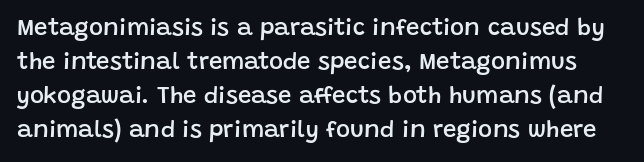
Between one letter and the next there's only the usual sliver of space. Emphasis by weight is partial: semibold. A clean baseline with only descenders dipping below it. Notice how the stems are strictly vertical — no italics here. Leading: standard.
